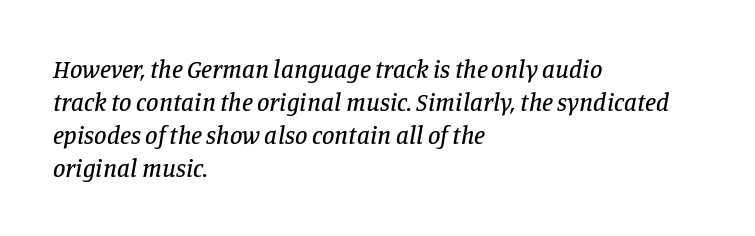
{"italic": "yes", "lean": "right", "slant_degrees": 11, "underline": "no", "align": "left", "line_spacing": "normal", "line_spacing_ratio": 1.32, "letter_spacing": "normal", "letter_spacing_em": 0.0, "glyph_px": 25}
